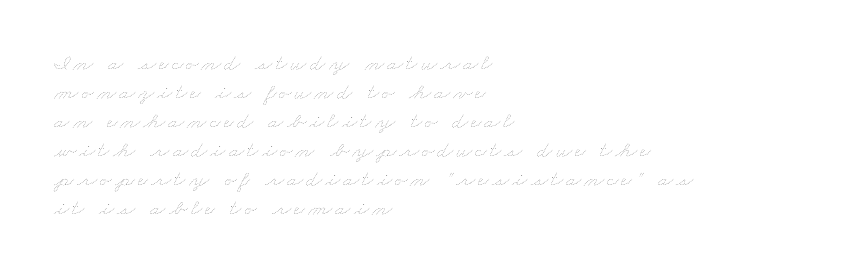
{"bold": "no", "underline": "no", "align": "left", "line_spacing": "normal", "line_spacing_ratio": 1.26, "glyph_px": 23}
